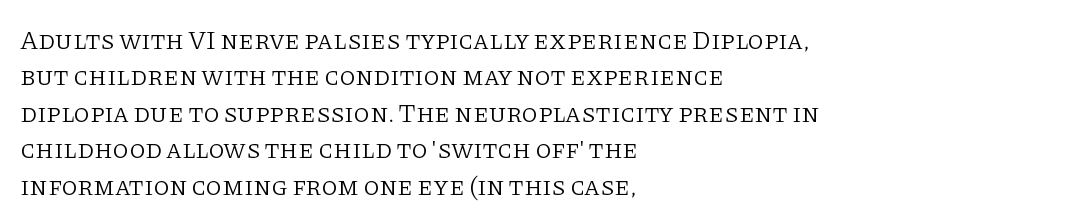
{"italic": "no", "bold": "no", "underline": "no", "align": "left", "line_spacing": "normal", "line_spacing_ratio": 1.4, "letter_spacing": "normal", "letter_spacing_em": 0.0, "glyph_px": 26}
